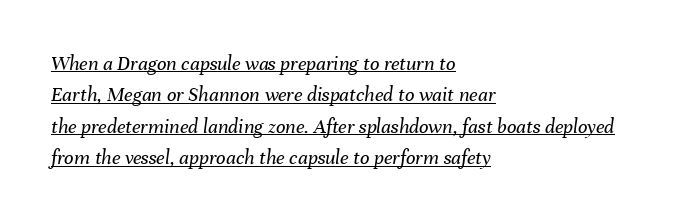
{"italic": "yes", "lean": "right", "slant_degrees": 8, "bold": "no", "underline": "yes", "align": "left", "line_spacing": "normal", "line_spacing_ratio": 1.5, "letter_spacing": "normal", "letter_spacing_em": 0.0, "glyph_px": 21}
